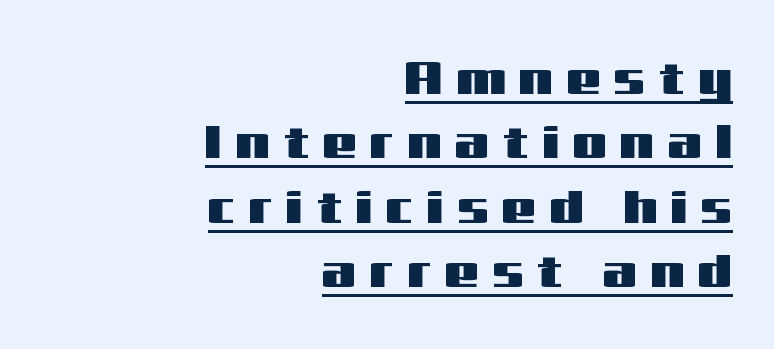
The rendering anchors every line to the right-hand side. The passage shown is typed in a proportional face where columns would drift. The line texture is sparse and dotted thanks to wide tracking. The sample's only ornament is a line tracing under the words. Vertical spacing — default.
